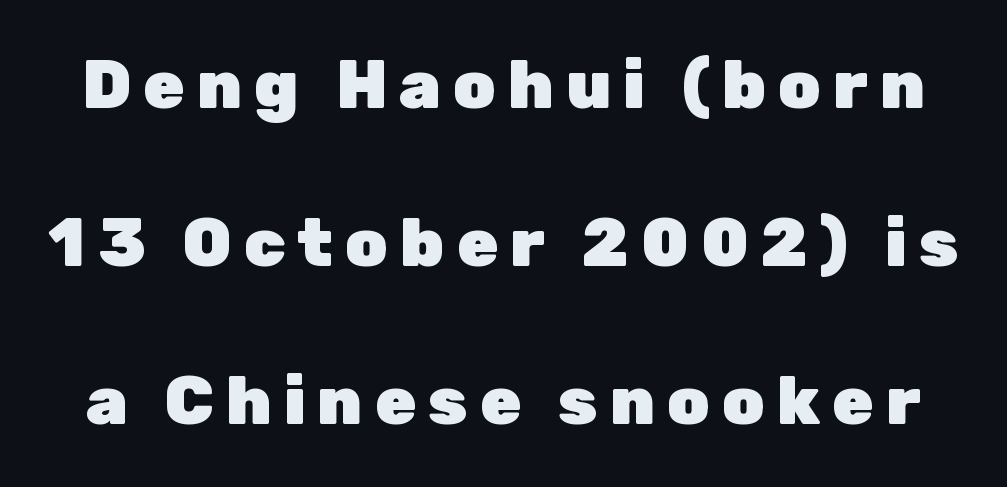
{"serif": "no", "italic": "no", "bold": "yes", "weight": "heavy", "width": "normal", "stroke_contrast": "low", "x_height": "medium", "monospaced": "no", "underline": "no", "line_spacing": "loose", "line_spacing_ratio": 2.36, "glyph_px": 67}
